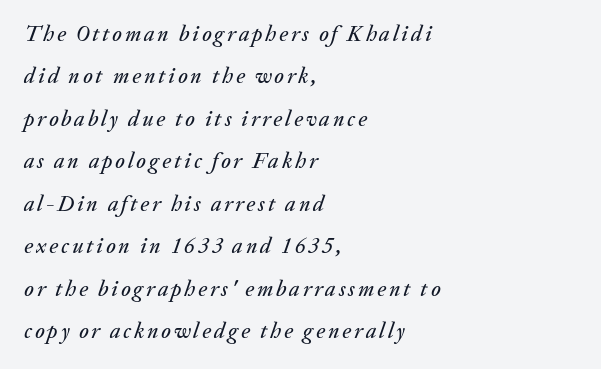
Q: Is the text italic (slanted)? A: Yes, it leans right by about 20 degrees.
Q: Is the text underlined? A: No.
Q: How is the paragraph aligned? A: Left-aligned.
Q: Is the spacing between lines tight, normal or loose? A: Loose.
